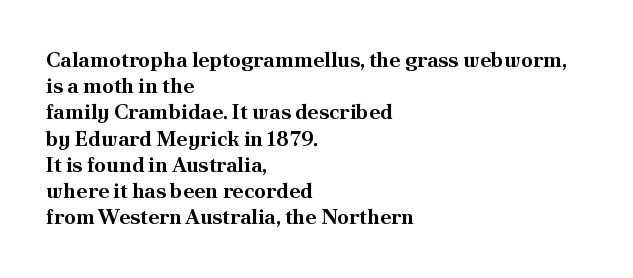
The image shows 21 px bold type, upright; set left-aligned, normal line spacing (1.25x), normal letter spacing, not underlined.
